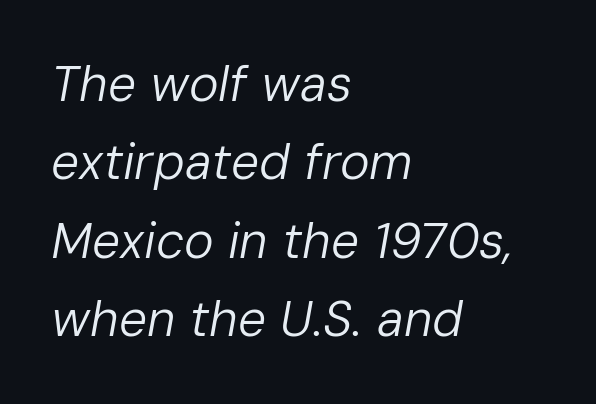
The image shows 50 px regular-weight type, italic (leaning right); set left-aligned, normal line spacing (1.57x), normal letter spacing, not underlined; low stroke contrast and a medium x-height.
